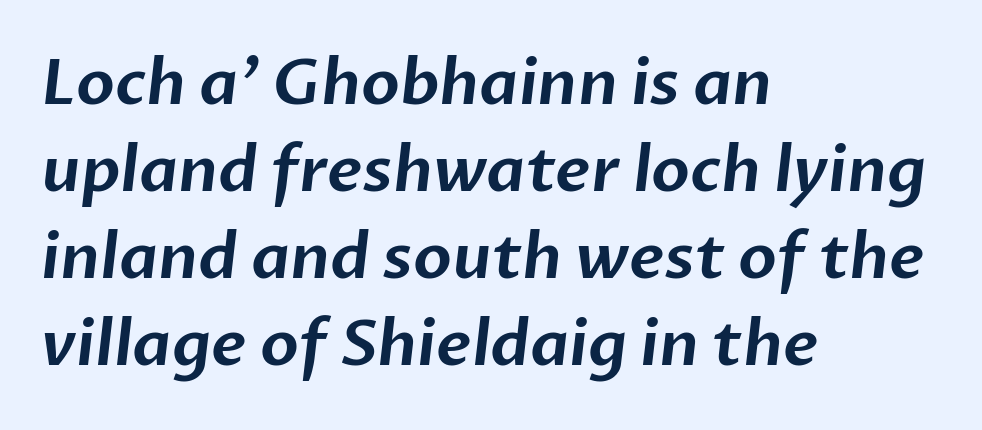
Horizontally, the lines are justified to the leading edge only. Quick note: underline off. Examine the stroke ends and you'll find no serifs. Compared with typical body copy, the letter spacing here is the same. Does the leading feel generous? No, just average.
